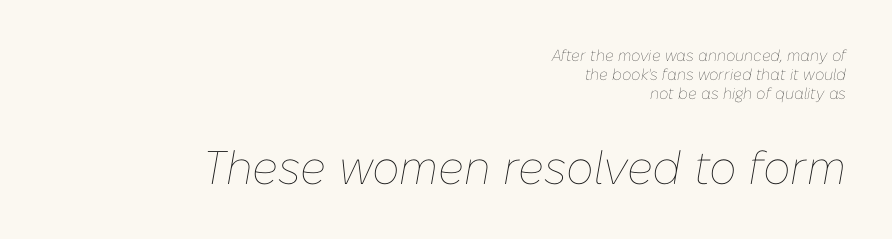
{"italic": "yes", "lean": "right", "slant_degrees": 10, "bold": "no", "weight": "thin", "width": "normal", "stroke_contrast": "low", "x_height": "medium", "monospaced": "no", "underline": "no", "align": "right", "line_spacing_ratio": 1.19, "letter_spacing": "normal", "letter_spacing_em": 0.0, "larger_block": "second", "size_ratio": 2.94, "glyph_px": 47}
